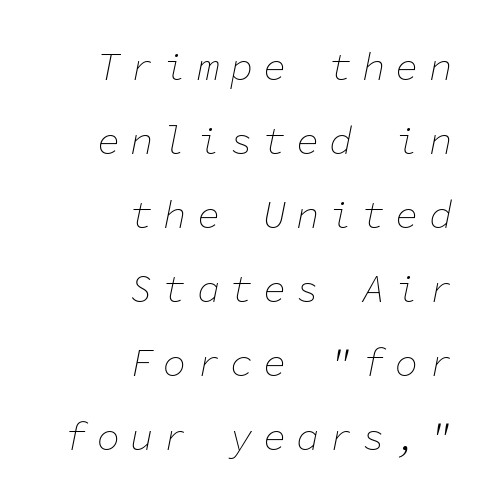
{"italic": "yes", "lean": "right", "slant_degrees": 11, "bold": "no", "weight": "thin", "width": "normal", "stroke_contrast": "low", "x_height": "medium", "monospaced": "yes", "underline": "no", "align": "right", "line_spacing": "loose", "line_spacing_ratio": 1.9, "letter_spacing": "wide", "letter_spacing_em": 0.25, "glyph_px": 39}
